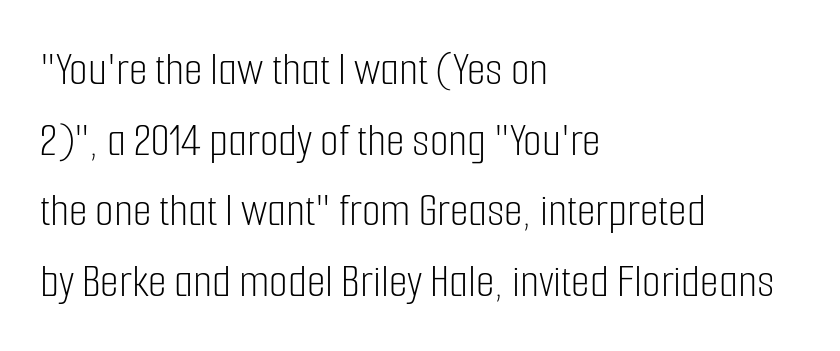
{"serif": "no", "italic": "no", "bold": "no", "weight": "light", "width": "condensed", "stroke_contrast": "low", "x_height": "medium", "monospaced": "no", "underline": "no", "align": "left", "line_spacing": "normal", "line_spacing_ratio": 1.47, "letter_spacing": "normal", "letter_spacing_em": 0.0, "glyph_px": 48}
